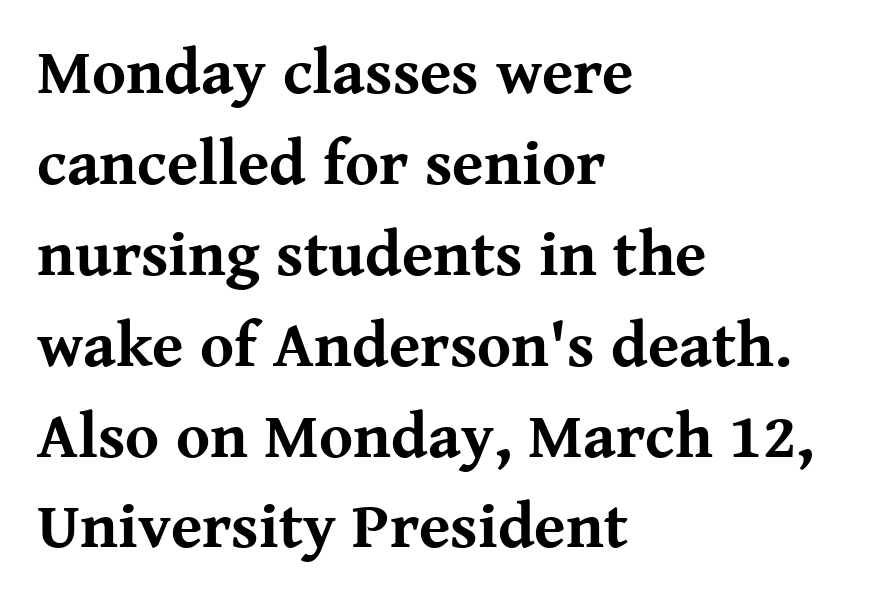
Notice how descenders clear the ascenders below comfortably — that's standard leading. Notice how thick the strokes are: this is what a full bold looks like. Little horizontal feet cap the strokes, marking this as serif type. The horizontal fit of the characters is conventional and even. In CSS terms this would be text-align: left.
